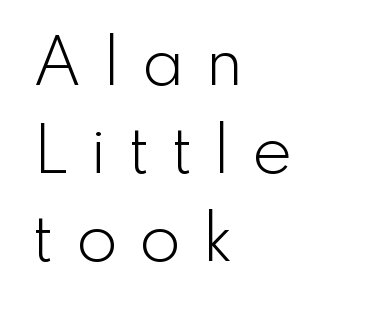
The image shows 61 px light sans-serif type, upright; set left-aligned, normal line spacing (1.44x), unusually wide letter spacing (+0.34 em), not underlined; low stroke contrast and a small x-height.
